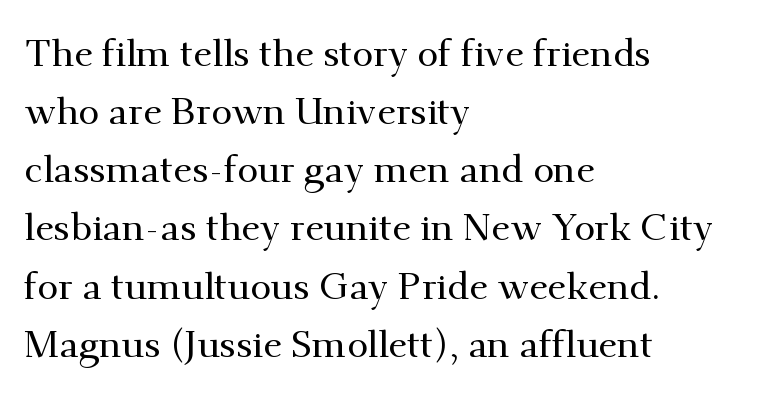
The image shows 38 px serif type, upright; set left-aligned, normal line spacing (1.53x), normal letter spacing, not underlined; medium stroke contrast and a small x-height.
